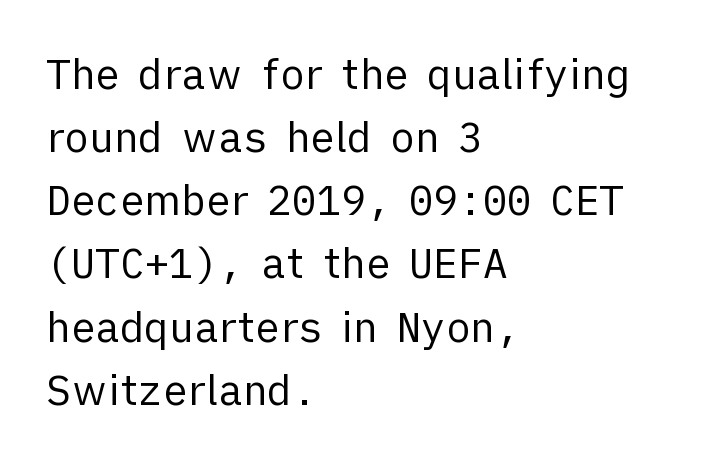
{"serif": "no", "italic": "no", "bold": "no", "weight": "regular", "width": "normal", "stroke_contrast": "low", "x_height": "medium", "monospaced": "no", "underline": "no", "align": "left", "line_spacing": "normal", "line_spacing_ratio": 1.54, "letter_spacing": "normal", "letter_spacing_em": 0.0, "glyph_px": 41}
